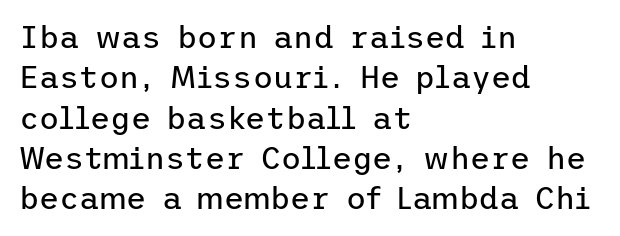
{"serif": "no", "italic": "no", "bold": "no", "weight": "regular", "width": "normal", "stroke_contrast": "low", "x_height": "medium", "underline": "no", "align": "left", "line_spacing": "normal", "line_spacing_ratio": 1.3, "letter_spacing": "normal", "letter_spacing_em": 0.0, "glyph_px": 31}
